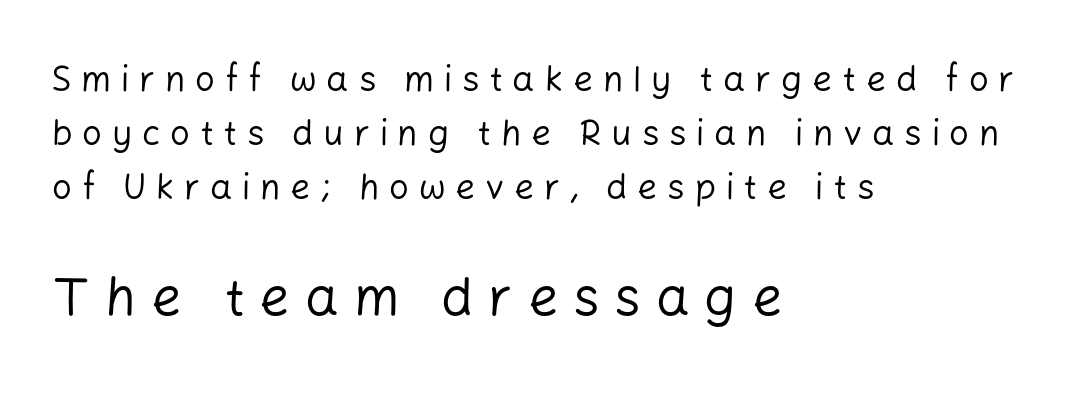
Q: Is the text bold? A: No.
Q: Is the text italic (slanted)? A: No, it is upright.
Q: Is the typeface a serif or a sans-serif typeface? A: Sans-serif.
Q: Is the text underlined? A: No.
Q: How is the paragraph aligned? A: Left-aligned.
Q: Is the spacing between letters normal or unusually wide? A: Unusually wide.
Q: Is the spacing between lines tight, normal or loose? A: Normal.
Q: Which block of text is set in a larger size, the first (top) or the second (bottom)? A: The second (bottom) one.
Q: Width (condensed, normal, or wide)? A: Normal.
Q: Stroke contrast? A: Low.
Q: x-height? A: Medium.
Q: Monospaced? A: No.
